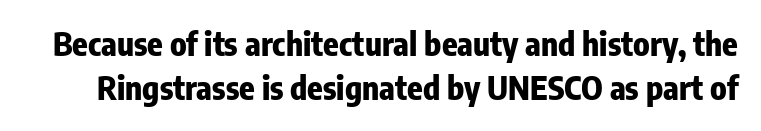
The letters advance in unequal steps, a hallmark of proportional type. In terms of posture, this sample is upright. A clean baseline with only descenders dipping below it. This is sans-serif lettering, the kind often seen on screens and signage.
